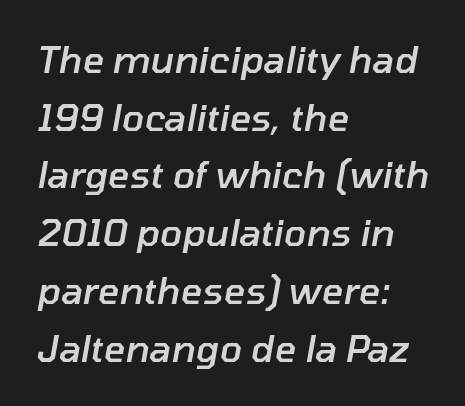
{"italic": "yes", "lean": "right", "slant_degrees": 10, "bold": "semi", "weight": "semibold", "width": "normal", "stroke_contrast": "low", "x_height": "medium", "monospaced": "no", "underline": "no", "align": "left", "line_spacing": "normal", "line_spacing_ratio": 1.56, "letter_spacing": "normal", "letter_spacing_em": 0.0, "glyph_px": 37}
